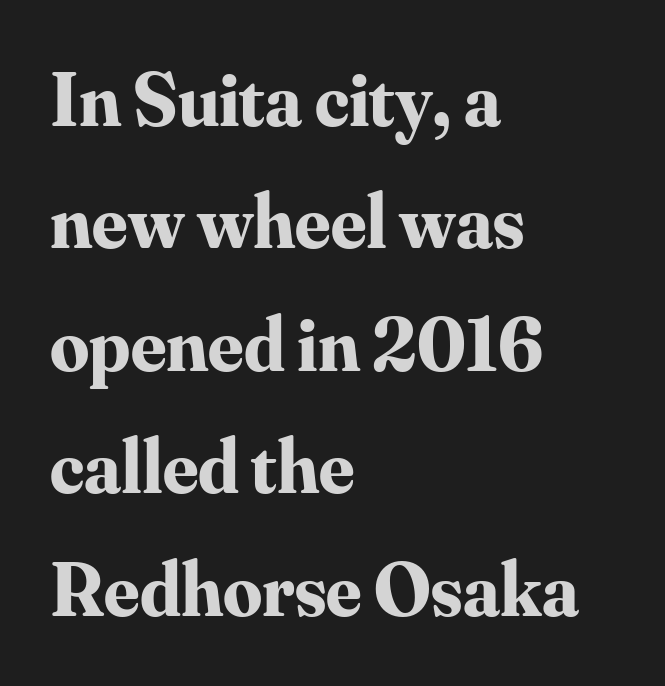
{"serif": "yes", "italic": "no", "bold": "yes", "weight": "bold", "width": "normal", "stroke_contrast": "medium", "x_height": "small", "monospaced": "no", "underline": "no", "align": "left", "line_spacing": "normal", "line_spacing_ratio": 1.59, "letter_spacing": "normal", "letter_spacing_em": 0.0, "glyph_px": 77}
